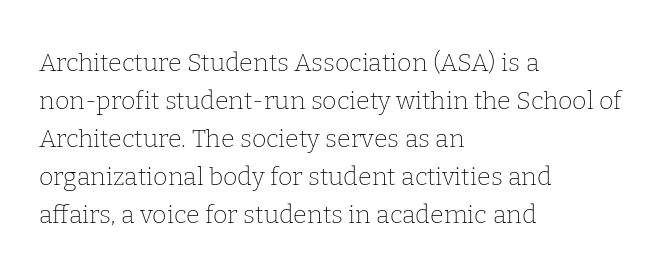
Q: Is the text bold? A: No.
Q: Is the text italic (slanted)? A: No, it is upright.
Q: Is the text underlined? A: No.
Q: How is the paragraph aligned? A: Left-aligned.
Q: Is the spacing between letters normal or unusually wide? A: Normal.
Q: Is the spacing between lines tight, normal or loose? A: Normal.
